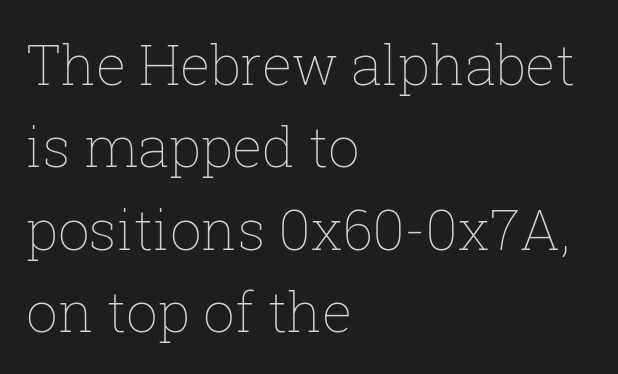
{"italic": "no", "bold": "no", "weight": "thin", "width": "normal", "stroke_contrast": "low", "x_height": "medium", "monospaced": "no", "underline": "no", "align": "left", "line_spacing": "normal", "line_spacing_ratio": 1.47, "letter_spacing": "normal", "letter_spacing_em": 0.0, "glyph_px": 56}
